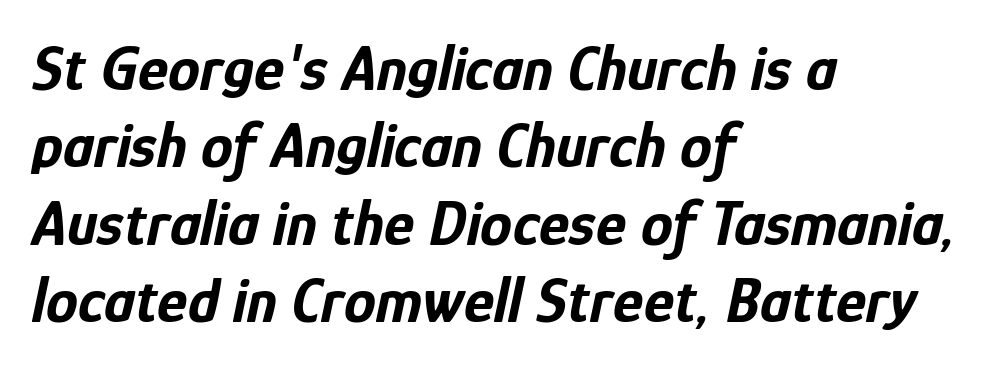
Looks like regular typesetting: each glyph gets only the width it needs. Typographic density is high because the face is bold. Compared with a centered layout, this one pins lines to the left instead. The letters sit at their default tracking, neither squeezed nor spread. Yep, that's italic — everything's leaning.
